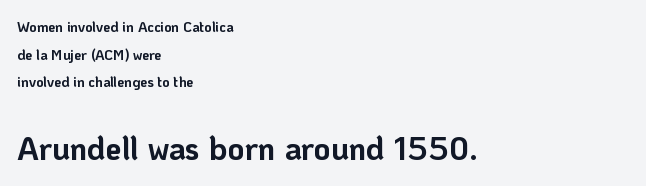
These lines keep a tight, regular rhythm from letter to letter. Here the designer chose a conventional face with non-uniform glyph widths. Reading down the column, the eye jumps a long way to each next line. Size contrast runs from small at the top to large at the bottom. The lines in this sample share a left origin and differ only in where they stop. Plenty of ink on the page — the face is bold.
